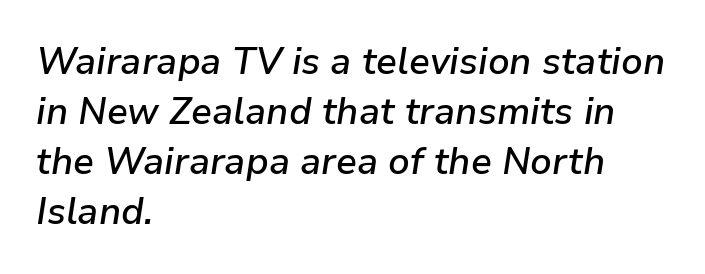
{"italic": "yes", "lean": "right", "slant_degrees": 9, "bold": "semi", "weight": "semibold", "width": "normal", "stroke_contrast": "low", "x_height": "medium", "monospaced": "no", "underline": "no", "align": "left", "line_spacing": "normal", "line_spacing_ratio": 1.35, "letter_spacing": "normal", "letter_spacing_em": 0.0, "glyph_px": 37}
